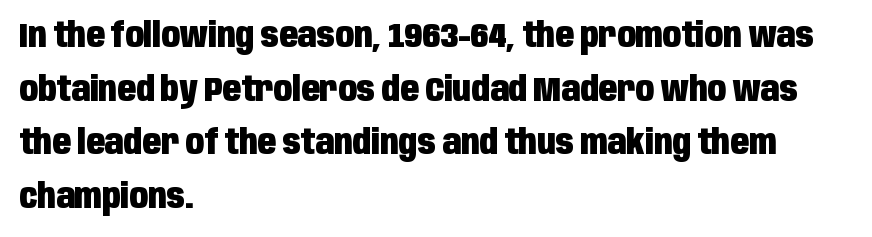
{"serif": "no", "italic": "no", "bold": "yes", "weight": "heavy", "width": "condensed", "stroke_contrast": "low", "x_height": "large", "monospaced": "no", "underline": "no", "align": "left", "line_spacing": "normal", "line_spacing_ratio": 1.58, "letter_spacing": "normal", "letter_spacing_em": 0.0, "glyph_px": 34}
